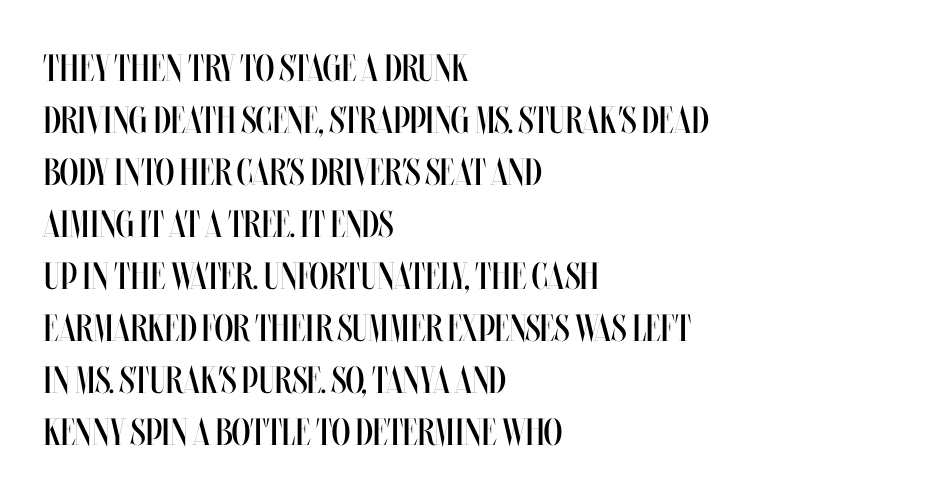
Q: Is the text bold? A: No.
Q: Is the text italic (slanted)? A: No, it is upright.
Q: Is the text underlined? A: No.
Q: How is the paragraph aligned? A: Left-aligned.
Q: Is the spacing between letters normal or unusually wide? A: Normal.
Q: Is the spacing between lines tight, normal or loose? A: Normal.
Q: Width (condensed, normal, or wide)? A: Condensed.
Q: Stroke contrast? A: Medium.
Q: x-height? A: Large.
Q: Monospaced? A: No.
